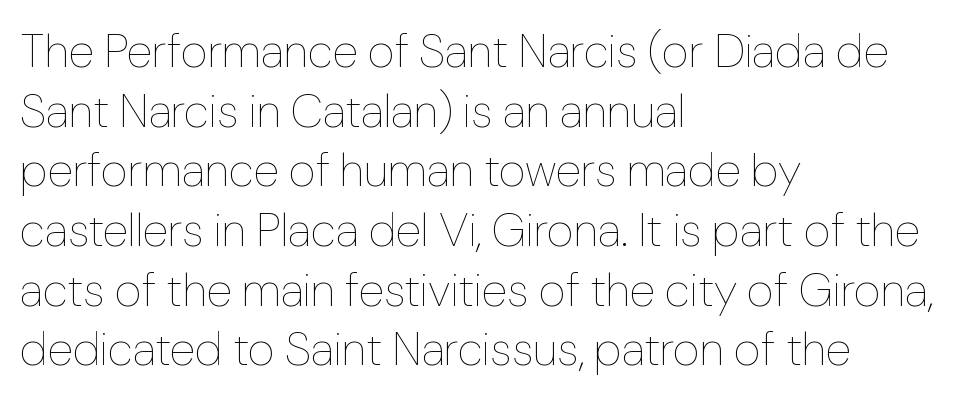
The image shows 47 px thin type, upright; set left-aligned, normal line spacing (1.27x), normal letter spacing, not underlined; low stroke contrast and a medium x-height.
